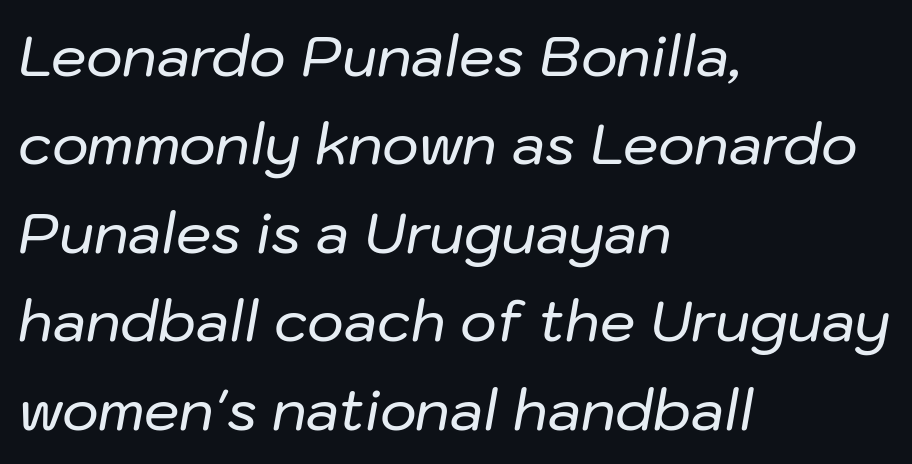
The image shows 56 px text type, italic (leaning right); set left-aligned, normal line spacing (1.58x), normal letter spacing, not underlined; low stroke contrast and a medium x-height.
